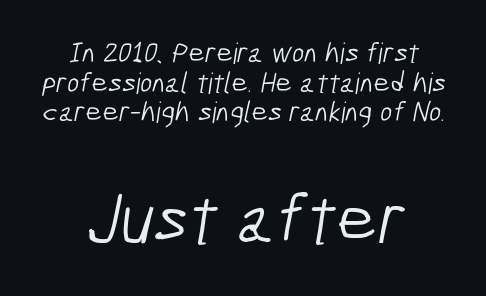
Q: Is the text bold? A: No.
Q: Is the typeface a serif or a sans-serif typeface? A: Sans-serif.
Q: Is the text underlined? A: No.
Q: How is the paragraph aligned? A: Centered.
Q: Is the spacing between letters normal or unusually wide? A: Normal.
Q: Is the spacing between lines tight, normal or loose? A: Tight.
Q: Which block of text is set in a larger size, the first (top) or the second (bottom)? A: The second (bottom) one.
Q: Width (condensed, normal, or wide)? A: Condensed.
Q: Stroke contrast? A: Low.
Q: x-height? A: Medium.
Q: Monospaced? A: No.
